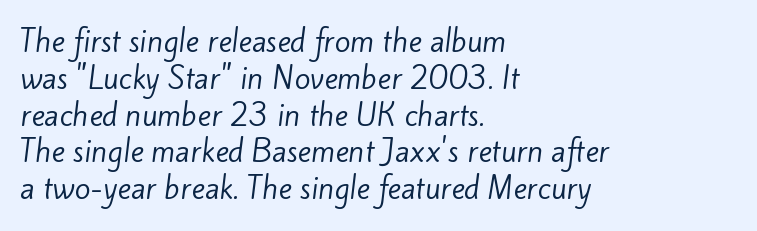
The image shows 29 px regular-weight sans-serif type; set left-aligned, normal line spacing (1.27x), normal letter spacing, not underlined; low stroke contrast and a small x-height.
